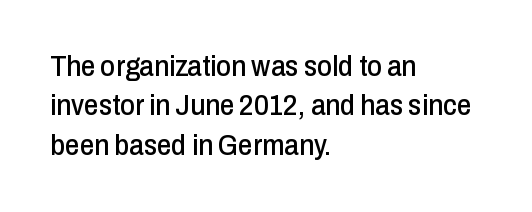
The letters advance in unequal steps, a hallmark of proportional type. The letterforms sit shoulder to shoulder at normal distance. The paragraph has a hard left edge and a soft right edge. Leading: standard. In terms of letterform style, serifs are entirely absent. Beneath every word, the page is bare.
